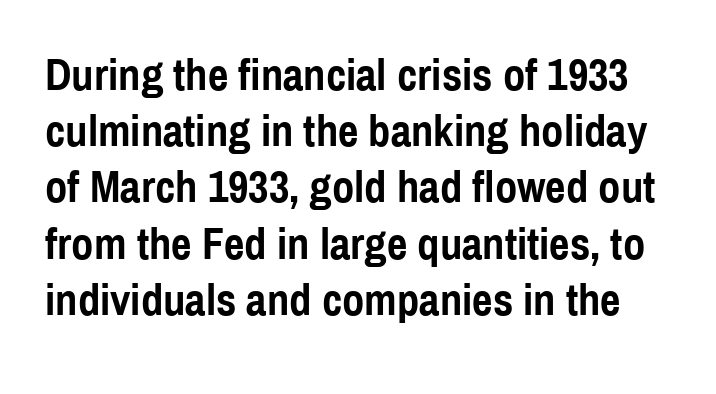
{"serif": "no", "italic": "no", "bold": "yes", "weight": "semibold", "width": "condensed", "x_height": "medium", "monospaced": "no", "underline": "no", "line_spacing": "normal", "line_spacing_ratio": 1.25, "letter_spacing": "normal", "letter_spacing_em": 0.0, "glyph_px": 45}
